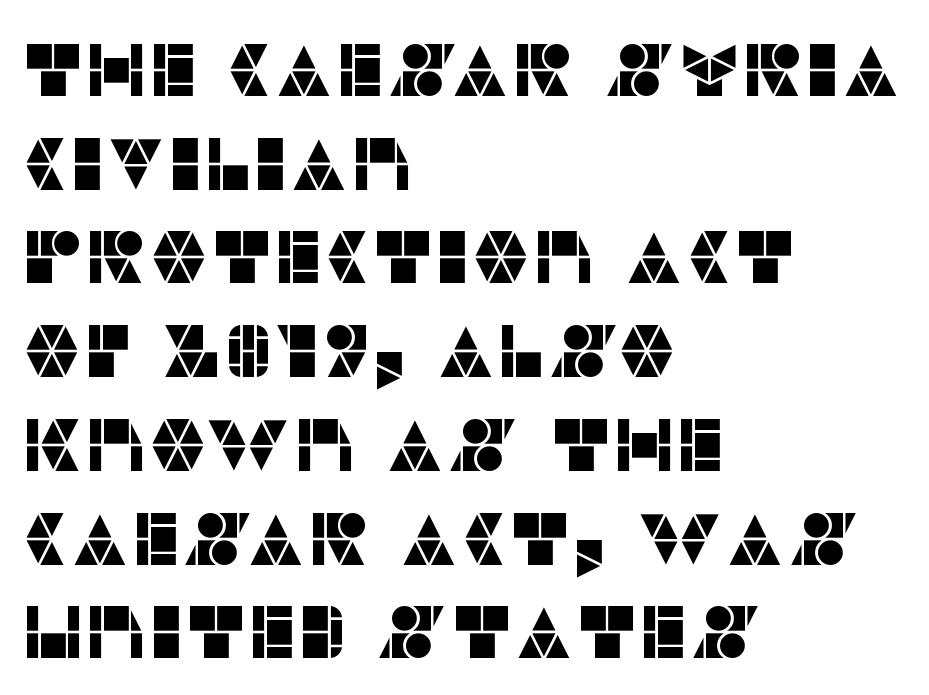
This rendering uses left alignment, leaving the right contour irregular. Posture: straight, roman, zero tilt. Honestly, there is no underline to notice here at all. Regarding serifs, this sample does without them. No extra tracking has been applied to these lines. The passage shown stacks its lines at a standard gap.
